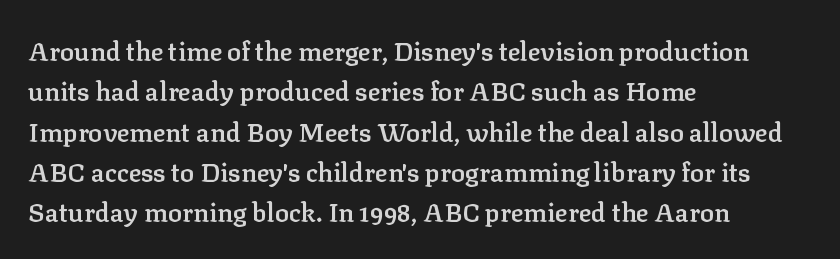
{"italic": "no", "bold": "semi", "underline": "no", "align": "left", "line_spacing": "normal", "line_spacing_ratio": 1.55, "letter_spacing": "normal", "letter_spacing_em": 0.0, "glyph_px": 26}
